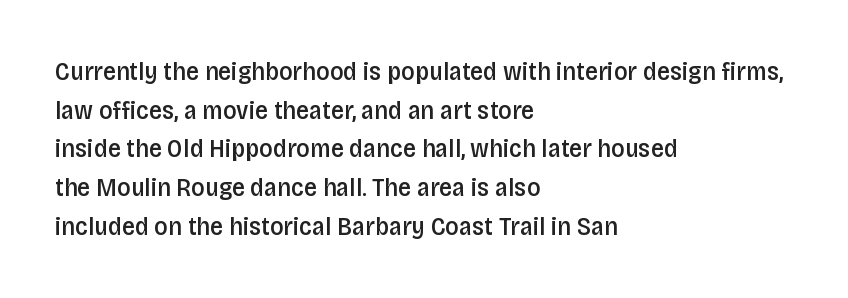
The image shows 26 px text type, upright; set left-aligned, normal line spacing (1.49x), normal letter spacing, not underlined.
